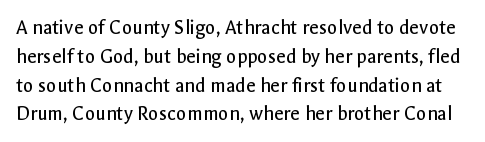
The image shows 21 px text type, upright; set normal line spacing (1.37x), normal letter spacing, not underlined.
